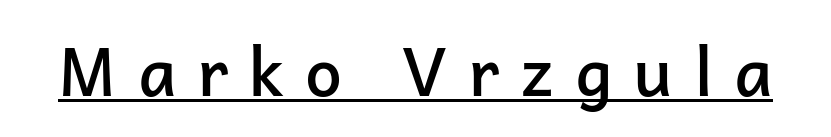
Q: Is the text bold? A: Semi-bold.
Q: Is the text italic (slanted)? A: No, it is upright.
Q: Is the typeface a serif or a sans-serif typeface? A: Sans-serif.
Q: Is the text underlined? A: Yes.
Q: Is the spacing between letters normal or unusually wide? A: Unusually wide.
Q: Width (condensed, normal, or wide)? A: Normal.
Q: Stroke contrast? A: Low.
Q: x-height? A: Medium.
Q: Monospaced? A: No.
